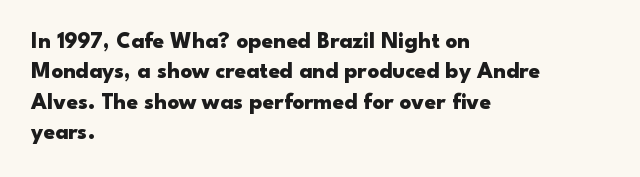
Q: Is the text bold? A: Yes.
Q: Is the text italic (slanted)? A: No, it is upright.
Q: Is the text underlined? A: No.
Q: How is the paragraph aligned? A: Left-aligned.
Q: Is the spacing between letters normal or unusually wide? A: Normal.
Q: Is the spacing between lines tight, normal or loose? A: Normal.
